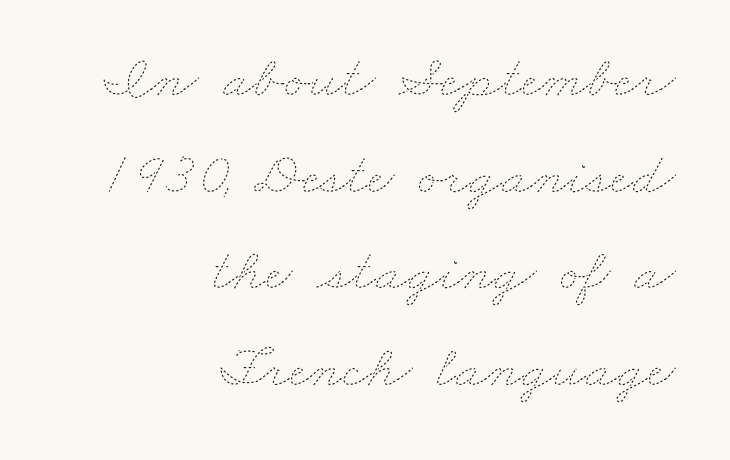
Nobody drew a line under any word here. Vertical stems look standard width or narrower in stroke. Between one letter and the next there's only the usual sliver of space. The passage shown is typed in a proportional face where columns would drift.
